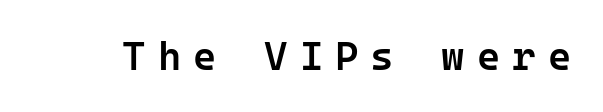
Q: Is the text bold? A: Semi-bold.
Q: Is the text italic (slanted)? A: No, it is upright.
Q: Is the typeface a serif or a sans-serif typeface? A: Sans-serif.
Q: Is the text underlined? A: No.
Q: Is the spacing between letters normal or unusually wide? A: Unusually wide.
Q: Width (condensed, normal, or wide)? A: Normal.
Q: Stroke contrast? A: Low.
Q: x-height? A: Medium.
Q: Monospaced? A: Yes.
